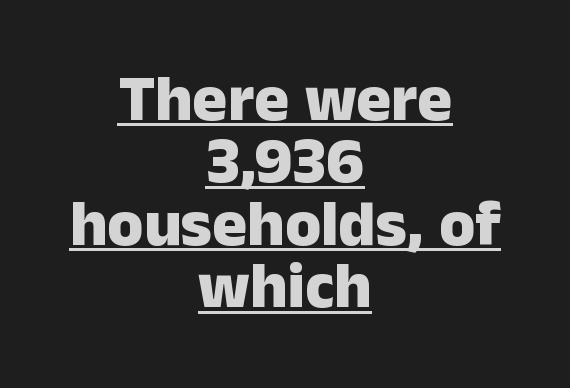
These lines carry a lot of weight — the face is fully bold. Tracking here is standard; glyphs follow each other at the usual distance. Both edges are ragged and mirror each other, which tells us the setting is centered. Baseline-to-baseline distance is barely more than the letter height.
